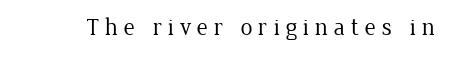
{"italic": "no", "bold": "no", "underline": "no", "letter_spacing": "wide", "letter_spacing_em": 0.24, "glyph_px": 24}
